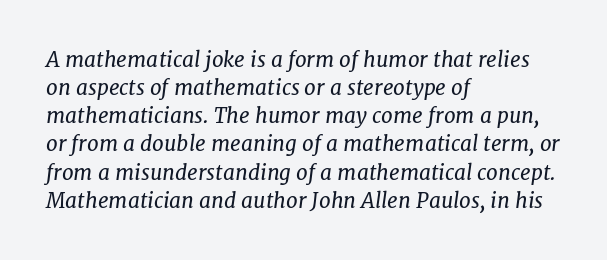
{"italic": "yes", "lean": "right", "slant_degrees": 7, "bold": "no", "underline": "no", "align": "left", "line_spacing": "normal", "line_spacing_ratio": 1.34, "letter_spacing": "normal", "letter_spacing_em": 0.0, "glyph_px": 21}
